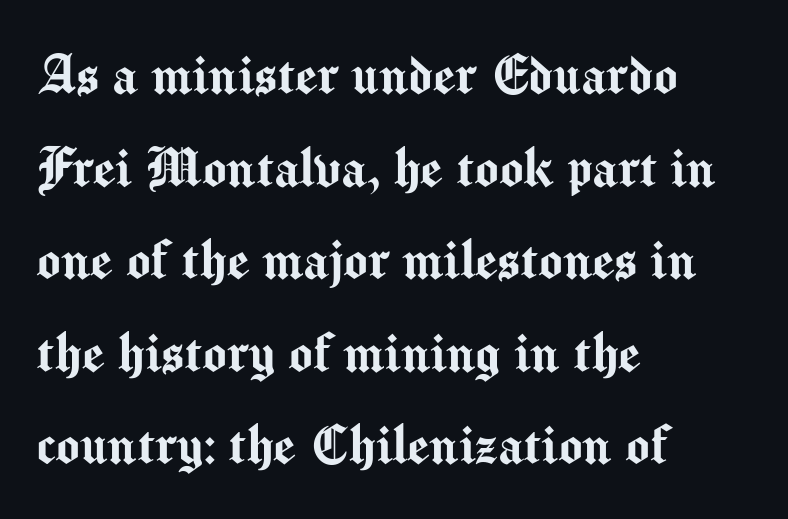
Typographically, this falls in the sans-serif category. These lines were composed using upright roman letters. The rows are spaced the way most documents space them. Each row of text sits above clean, open space. How are the letters spaced? Ordinarily, with no added tracking.
